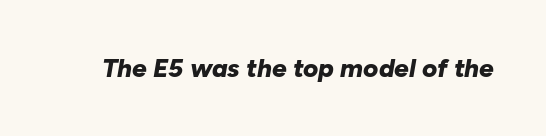
{"italic": "yes", "lean": "right", "slant_degrees": 10, "bold": "yes", "underline": "no", "letter_spacing": "normal", "letter_spacing_em": 0.0, "glyph_px": 26}
